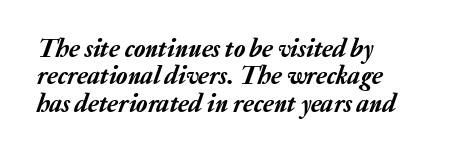
{"italic": "yes", "lean": "right", "slant_degrees": 20, "underline": "no", "align": "left", "line_spacing": "tight", "line_spacing_ratio": 1.05, "letter_spacing": "normal", "letter_spacing_em": 0.0, "glyph_px": 26}
